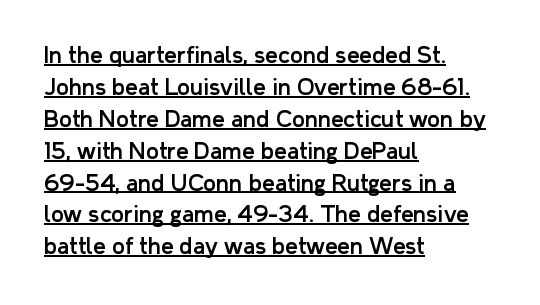
{"italic": "no", "underline": "yes", "align": "left", "line_spacing": "normal", "line_spacing_ratio": 1.45, "letter_spacing": "normal", "letter_spacing_em": 0.0, "glyph_px": 22}
